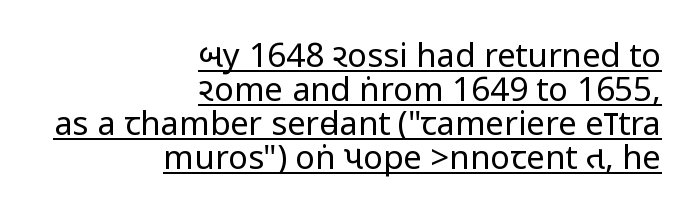
Q: Is the text bold? A: No.
Q: Is the text italic (slanted)? A: No, it is upright.
Q: Is the typeface a serif or a sans-serif typeface? A: Sans-serif.
Q: Is the text underlined? A: Yes.
Q: How is the paragraph aligned? A: Right-aligned.
Q: Is the spacing between letters normal or unusually wide? A: Normal.
Q: Is the spacing between lines tight, normal or loose? A: Tight.
Q: Width (condensed, normal, or wide)? A: Condensed.
Q: Stroke contrast? A: Low.
